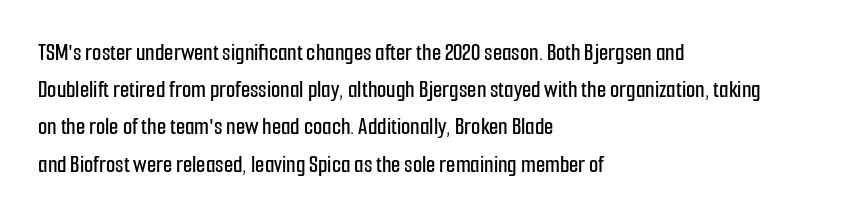
Interline gaps are of average width in this sample. The letters stand upright; this is a roman face. The face used here is rendered with its standard letterfit. Leftover space on each line is placed entirely after the last word. Beneath every word, the page is bare.
